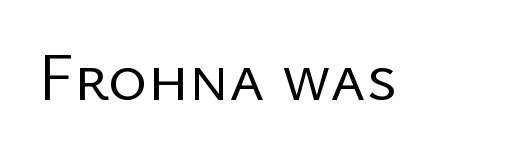
In terms of letterform style, serifs are entirely absent. You could call the tracking neutral — neither tight nor loose. The face looks like a standard text weight, possibly lighter. This sample uses an upright cut, with every glyph sitting square on the baseline. The string is rendered with underlining switched off. Note the varied advance widths — an 'i' is clearly narrower than an 'm'.
